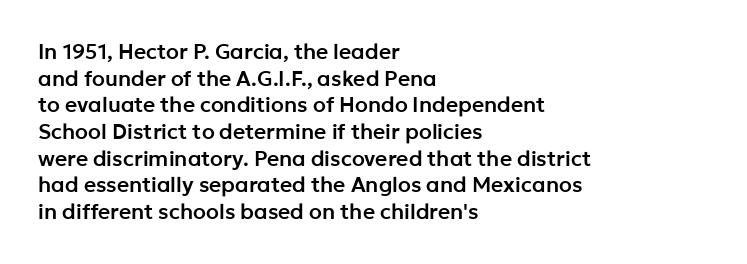
The image shows 21 px text type, upright; set left-aligned, normal line spacing (1.27x), normal letter spacing, not underlined.
